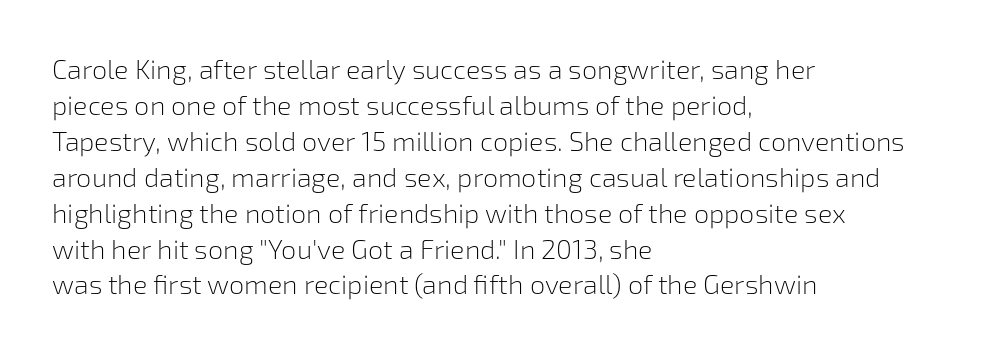
The image shows 27 px text type, upright; set left-aligned, normal line spacing (1.33x), normal letter spacing, not underlined.
